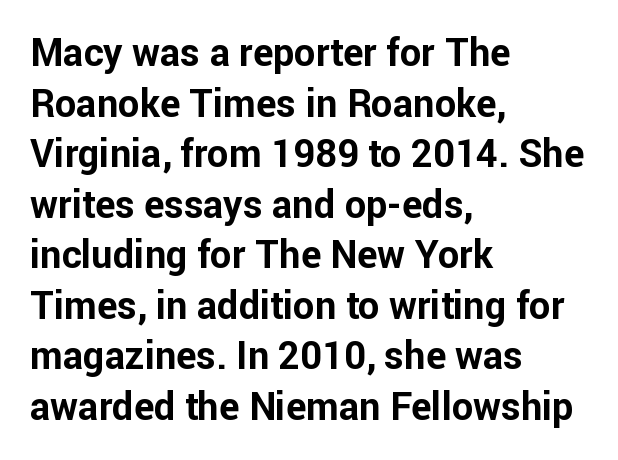
Q: Is the text bold? A: Yes.
Q: Is the text italic (slanted)? A: No, it is upright.
Q: Is the typeface a serif or a sans-serif typeface? A: Sans-serif.
Q: Is the text underlined? A: No.
Q: How is the paragraph aligned? A: Left-aligned.
Q: Is the spacing between letters normal or unusually wide? A: Normal.
Q: Is the spacing between lines tight, normal or loose? A: Normal.
Q: Width (condensed, normal, or wide)? A: Normal.
Q: Stroke contrast? A: Low.
Q: x-height? A: Medium.
Q: Monospaced? A: No.
